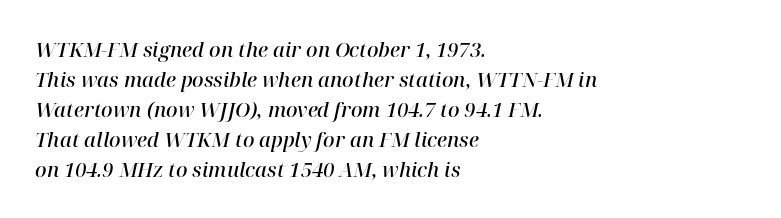
{"italic": "yes", "lean": "right", "slant_degrees": 12, "bold": "semi", "underline": "no", "align": "left", "line_spacing": "normal", "line_spacing_ratio": 1.5, "letter_spacing": "normal", "letter_spacing_em": 0.0, "glyph_px": 20}
